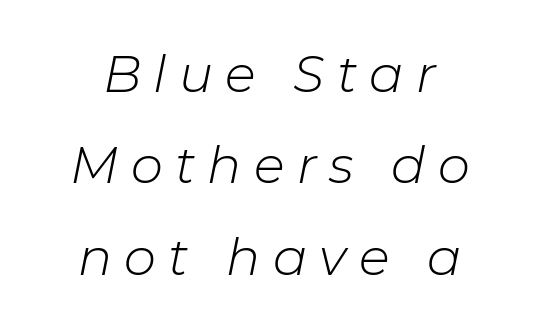
Q: Is the text bold? A: No.
Q: Is the text italic (slanted)? A: Yes, it leans right by about 11 degrees.
Q: Is the text underlined? A: No.
Q: How is the paragraph aligned? A: Centered.
Q: Is the spacing between letters normal or unusually wide? A: Unusually wide.
Q: Width (condensed, normal, or wide)? A: Normal.
Q: Stroke contrast? A: Low.
Q: x-height? A: Medium.
Q: Monospaced? A: No.
